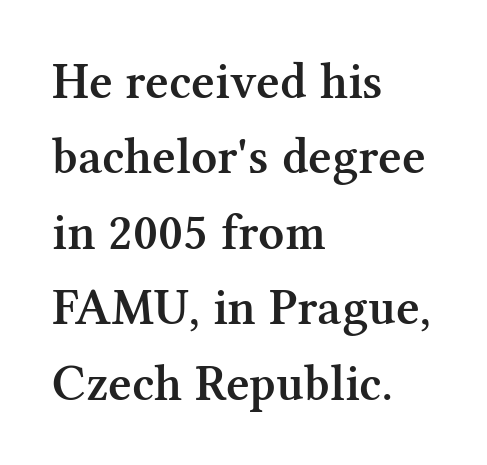
The line texture is even and compact thanks to regular tracking. Note the varied advance widths — an 'i' is clearly narrower than an 'm'. The baseline area is clear. The specimen reads as upright at a glance. Notice how the passage keeps a crisp vertical edge on the left only. The space between consecutive lines is moderate.
